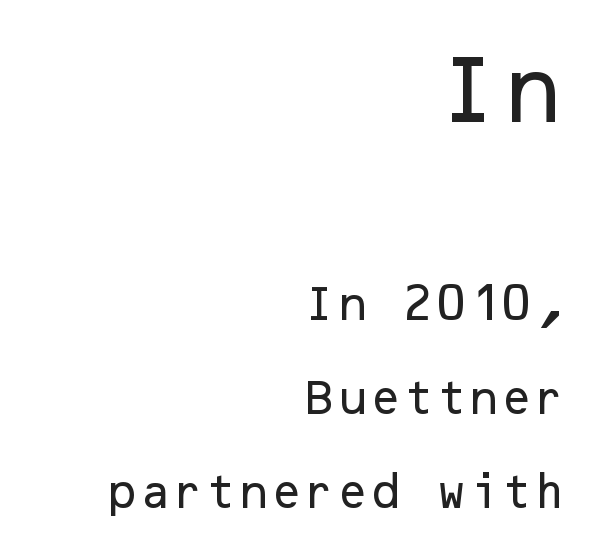
{"serif": "no", "italic": "no", "width": "normal", "stroke_contrast": "low", "x_height": "medium", "underline": "no", "align": "right", "line_spacing": "loose", "line_spacing_ratio": 2.48, "letter_spacing": "normal", "letter_spacing_em": 0.0, "larger_block": "first", "size_ratio": 1.97, "glyph_px": 75}
